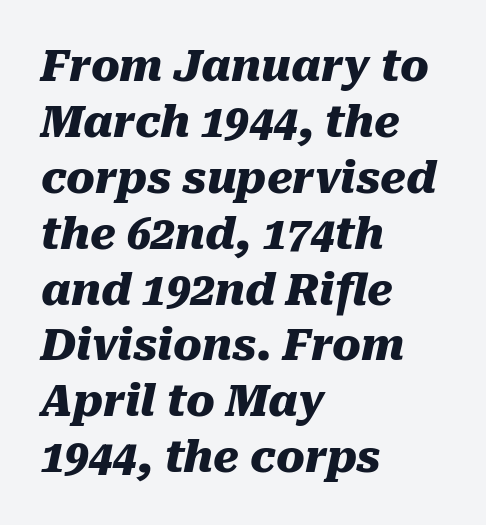
{"italic": "yes", "lean": "right", "slant_degrees": 10, "bold": "yes", "weight": "heavy", "width": "normal", "stroke_contrast": "medium", "x_height": "medium", "monospaced": "no", "underline": "no", "align": "left", "line_spacing": "normal", "line_spacing_ratio": 1.3, "letter_spacing": "normal", "letter_spacing_em": 0.0, "glyph_px": 43}
